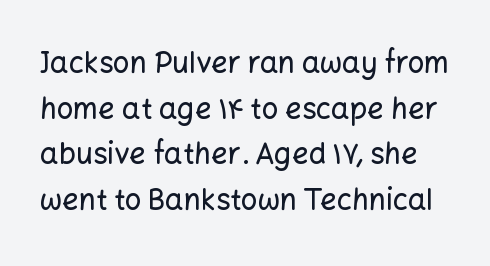
{"serif": "no", "italic": "no", "width": "normal", "stroke_contrast": "low", "x_height": "medium", "monospaced": "no", "underline": "no", "line_spacing": "normal", "line_spacing_ratio": 1.57, "letter_spacing": "normal", "letter_spacing_em": 0.0, "glyph_px": 29}
